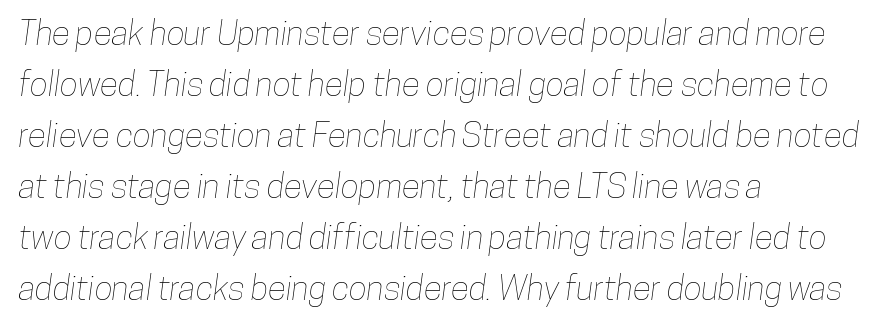
The ragged edge is on the right, which tells us the setting is flush left. How are the letters spaced? Ordinarily, with no added tracking. Check under the words: just untouched page. Each letter keeps its own natural width here, so spacing adapts to shape. Honestly, the row spacing looks completely unremarkable.
